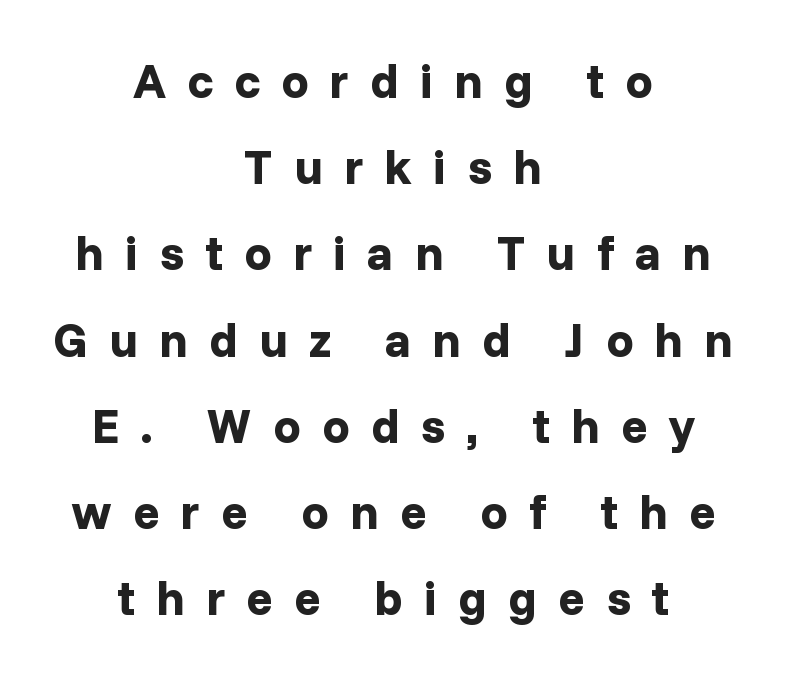
The image shows 49 px bold sans-serif type, upright; set centered, line spacing 1.76x, unusually wide letter spacing (+0.43 em), not underlined; low stroke contrast and a medium x-height.
